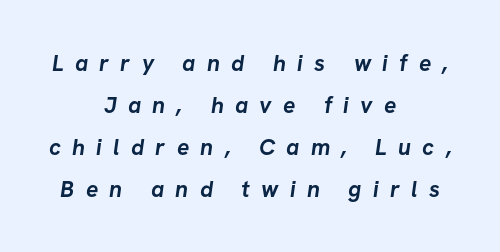
Q: Is the text bold? A: Yes.
Q: Is the text underlined? A: No.
Q: How is the paragraph aligned? A: Centered.
Q: Is the spacing between letters normal or unusually wide? A: Unusually wide.
